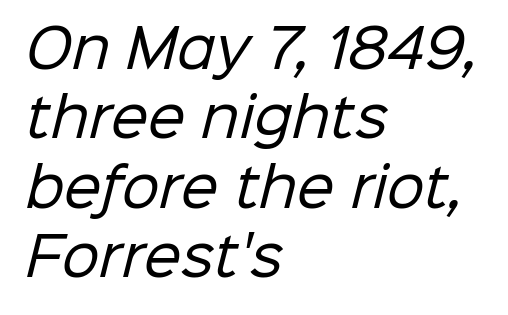
{"serif": "no", "bold": "no", "weight": "regular", "width": "normal", "stroke_contrast": "low", "x_height": "medium", "monospaced": "no", "underline": "no", "align": "left", "line_spacing": "normal", "line_spacing_ratio": 1.31, "letter_spacing": "normal", "letter_spacing_em": 0.0, "glyph_px": 53}
